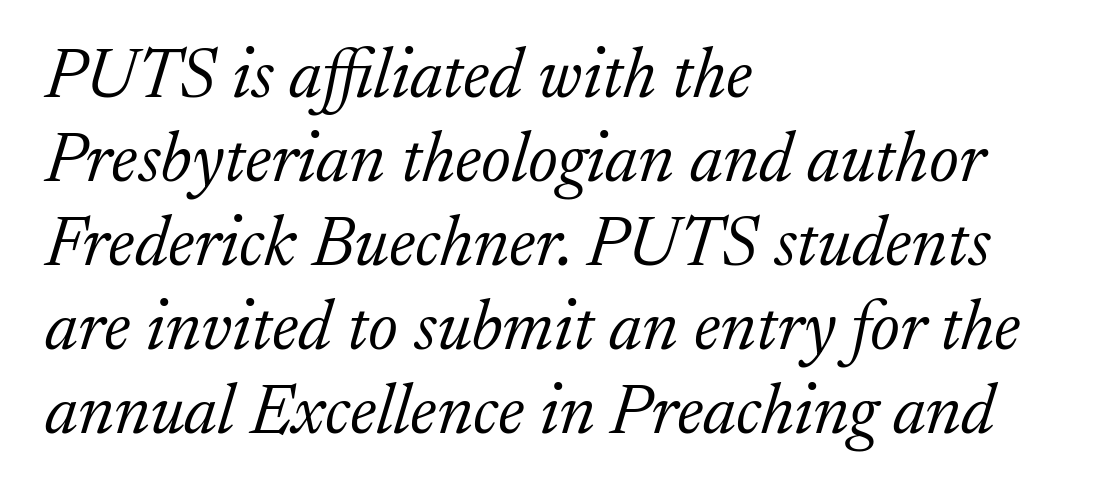
These lines are rendered in a variable-pitch font. The lines are quadded left. Rule under the text: the space is simply empty. Nobody touched the tracking dial on this one. The letters look calm and open, with moderate or lighter stems.
